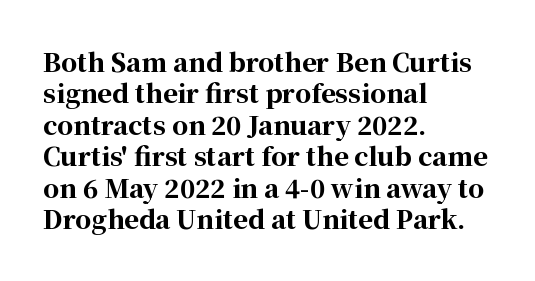
The image shows 25 px bold type, upright; set left-aligned, normal line spacing (1.26x), normal letter spacing, not underlined.
